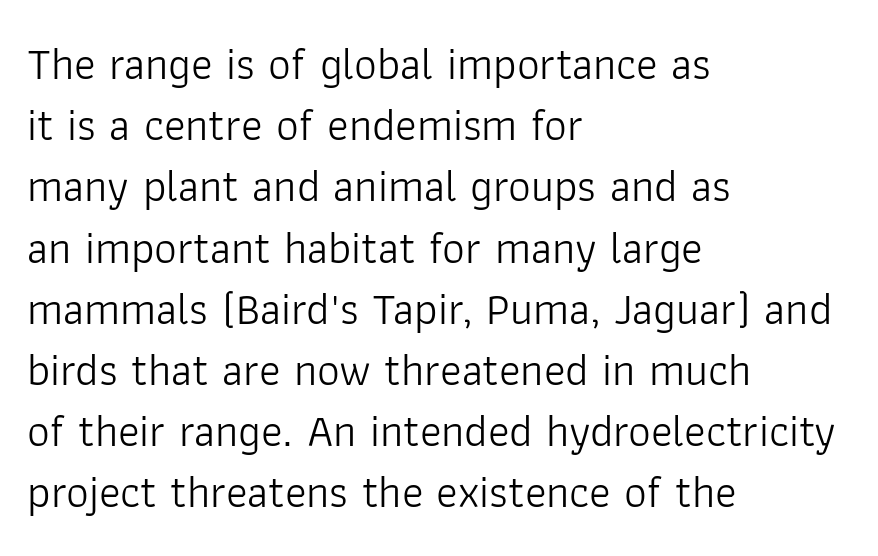
The image shows 45 px light sans-serif type, upright; set left-aligned, normal line spacing (1.36x), normal letter spacing, not underlined; low stroke contrast and a medium x-height.
